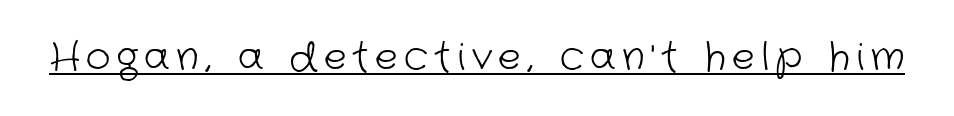
Q: Is the text bold? A: No.
Q: Is the typeface a serif or a sans-serif typeface? A: Sans-serif.
Q: Is the text underlined? A: Yes.
Q: Width (condensed, normal, or wide)? A: Normal.
Q: Stroke contrast? A: Low.
Q: x-height? A: Medium.
Q: Monospaced? A: No.
